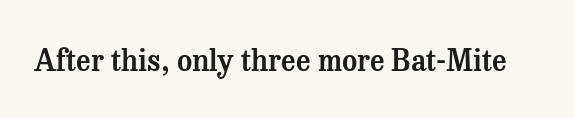
Q: Is the text italic (slanted)? A: No, it is upright.
Q: Is the typeface a serif or a sans-serif typeface? A: Serif.
Q: Is the text underlined? A: No.
Q: Is the spacing between letters normal or unusually wide? A: Normal.
Q: Width (condensed, normal, or wide)? A: Normal.
Q: Stroke contrast? A: Medium.
Q: x-height? A: Medium.
Q: Monospaced? A: No.
